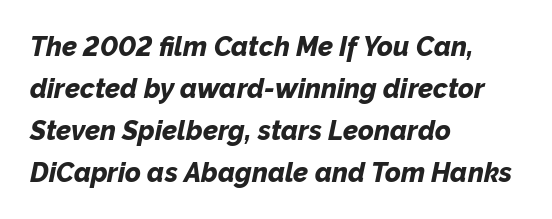
Q: Is the text bold? A: Yes.
Q: Is the text italic (slanted)? A: Yes, it leans right by about 12 degrees.
Q: Is the text underlined? A: No.
Q: How is the paragraph aligned? A: Left-aligned.
Q: Is the spacing between letters normal or unusually wide? A: Normal.
Q: Is the spacing between lines tight, normal or loose? A: Normal.
